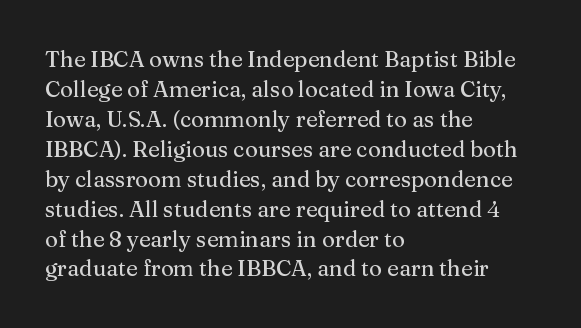
Q: Is the text italic (slanted)? A: No, it is upright.
Q: Is the text underlined? A: No.
Q: How is the paragraph aligned? A: Left-aligned.
Q: Is the spacing between letters normal or unusually wide? A: Normal.
Q: Is the spacing between lines tight, normal or loose? A: Normal.
